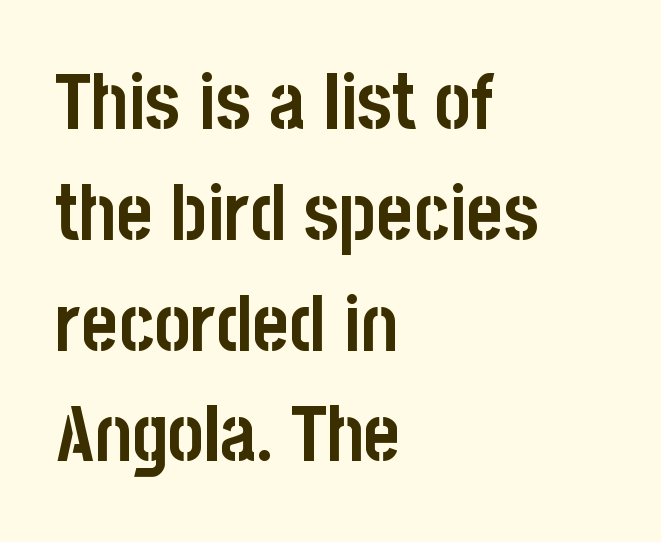
{"serif": "no", "italic": "no", "bold": "yes", "weight": "semibold", "width": "condensed", "stroke_contrast": "low", "x_height": "large", "monospaced": "no", "underline": "no", "align": "left", "line_spacing": "normal", "line_spacing_ratio": 1.42, "letter_spacing": "normal", "letter_spacing_em": 0.0, "glyph_px": 78}
